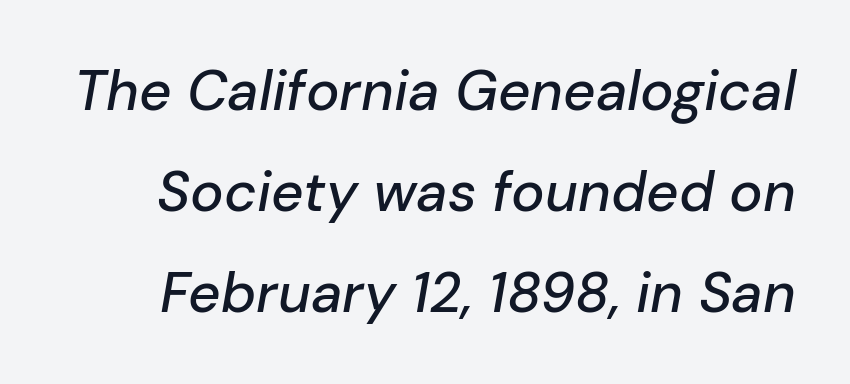
Each row of text sits above clean, open space. Would a proofreader flag this as italicized? Yes. How are the letters spaced? Ordinarily, with no added tracking. The letters advance in unequal steps, a hallmark of proportional type.
